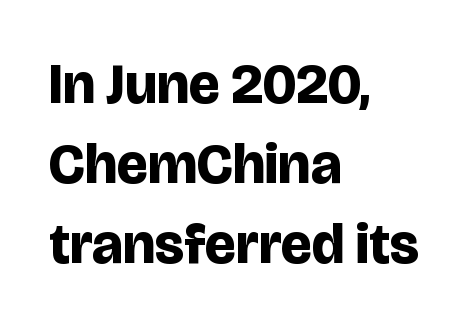
The image shows 57 px bold sans-serif type, upright; set left-aligned, normal line spacing (1.4x), normal letter spacing, not underlined; low stroke contrast and a large x-height.
